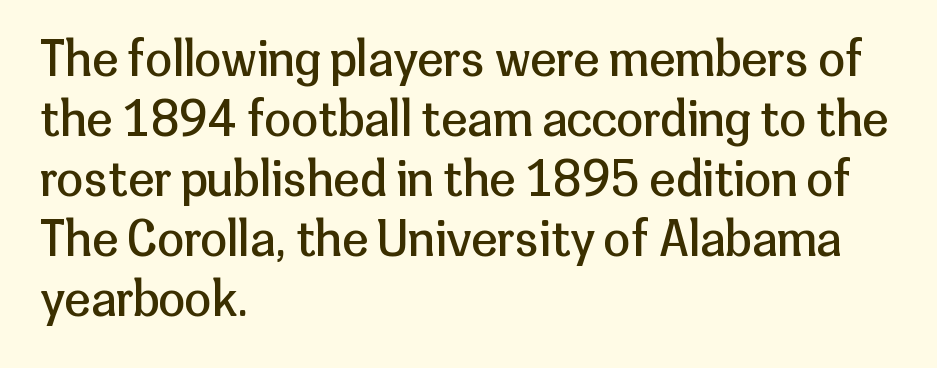
Q: Is the text bold? A: No.
Q: Is the text italic (slanted)? A: No, it is upright.
Q: Is the typeface a serif or a sans-serif typeface? A: Sans-serif.
Q: Is the text underlined? A: No.
Q: How is the paragraph aligned? A: Left-aligned.
Q: Is the spacing between letters normal or unusually wide? A: Normal.
Q: Is the spacing between lines tight, normal or loose? A: Normal.
Q: Width (condensed, normal, or wide)? A: Normal.
Q: Stroke contrast? A: Low.
Q: x-height? A: Medium.
Q: Monospaced? A: No.
